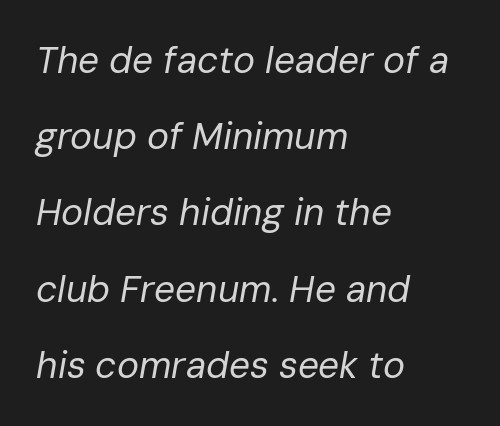
The typesetter chose a ragged-right arrangement here. Nothing unusual about the tracking: characters are spaced as the font intends. The axis of the letterforms is tilted away from vertical. Students, observe: this is what heavily led, spacious text looks like. Has an underline been added? It has not.
